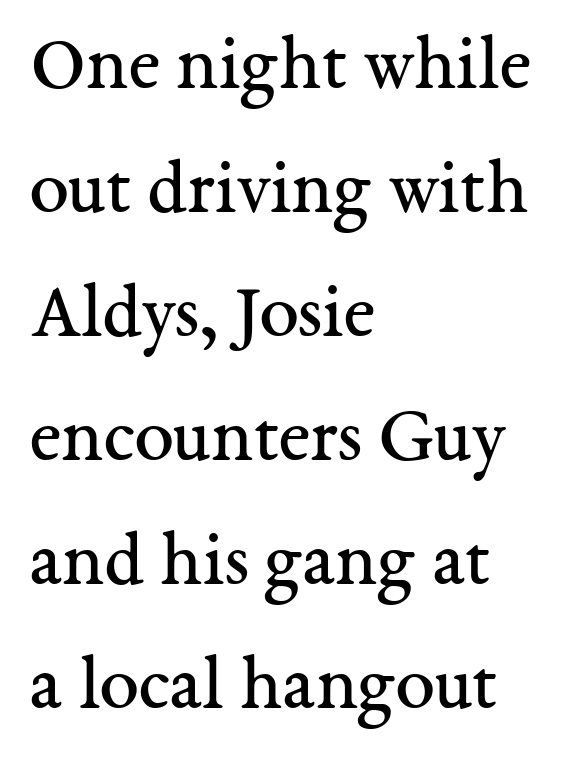
Q: Is the text bold? A: No.
Q: Is the text italic (slanted)? A: No, it is upright.
Q: Is the typeface a serif or a sans-serif typeface? A: Serif.
Q: Is the text underlined? A: No.
Q: How is the paragraph aligned? A: Left-aligned.
Q: Is the spacing between letters normal or unusually wide? A: Normal.
Q: Is the spacing between lines tight, normal or loose? A: Normal.
Q: Width (condensed, normal, or wide)? A: Normal.
Q: Stroke contrast? A: Medium.
Q: x-height? A: Medium.
Q: Monospaced? A: No.
